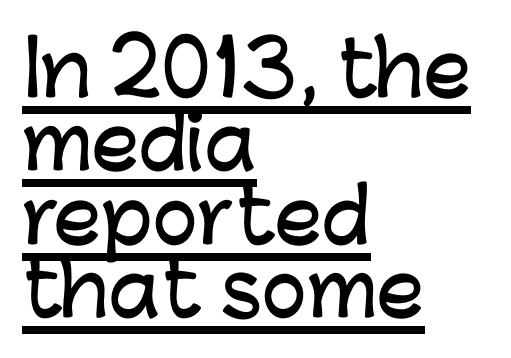
The typesetter has applied underlining to the passage shown. Posture: straight, roman, zero tilt. Think of a printed novel: that variable character pitch is what you see here. In terms of letterspacing, this is plain default setting.
